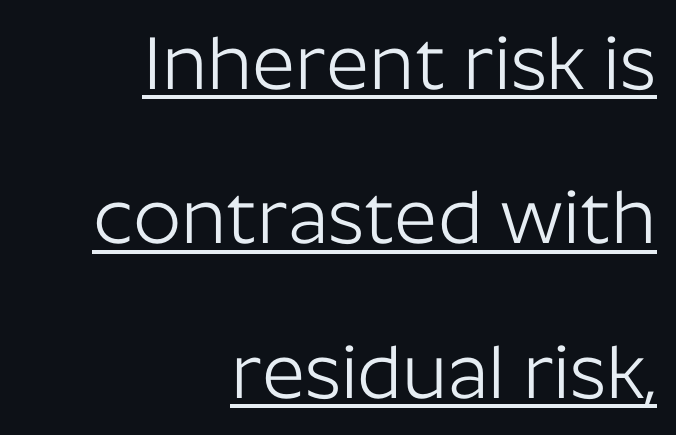
Q: Is the text bold? A: No.
Q: Is the text italic (slanted)? A: No, it is upright.
Q: Is the typeface a serif or a sans-serif typeface? A: Sans-serif.
Q: Is the text underlined? A: Yes.
Q: How is the paragraph aligned? A: Right-aligned.
Q: Is the spacing between letters normal or unusually wide? A: Normal.
Q: Is the spacing between lines tight, normal or loose? A: Loose.
Q: Width (condensed, normal, or wide)? A: Normal.
Q: Stroke contrast? A: Low.
Q: x-height? A: Medium.
Q: Monospaced? A: No.
